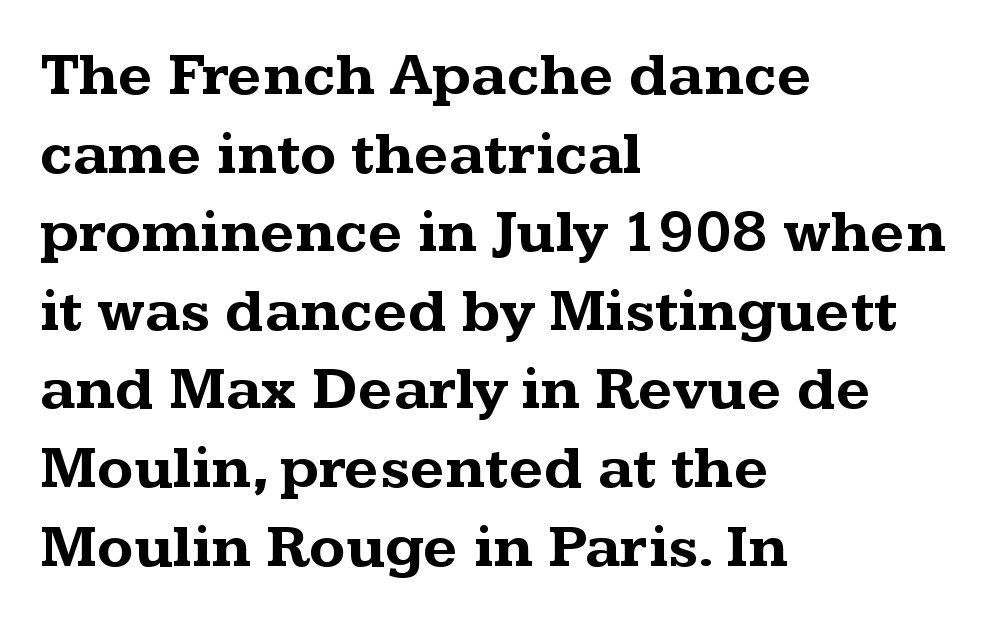
Examine the stroke ends and you'll spot serifs. Has an underline been added? It has not. Each new line begins a customary step beneath the previous one. The letters are bold, with thick, heavy strokes.
